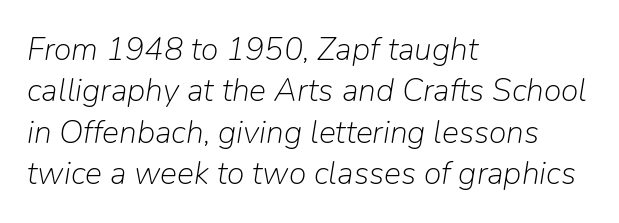
Q: Is the text bold? A: No.
Q: Is the text italic (slanted)? A: Yes, it leans right by about 9 degrees.
Q: Is the text underlined? A: No.
Q: How is the paragraph aligned? A: Left-aligned.
Q: Is the spacing between letters normal or unusually wide? A: Normal.
Q: Is the spacing between lines tight, normal or loose? A: Normal.
Q: Width (condensed, normal, or wide)? A: Normal.
Q: Stroke contrast? A: Low.
Q: x-height? A: Medium.
Q: Monospaced? A: No.
